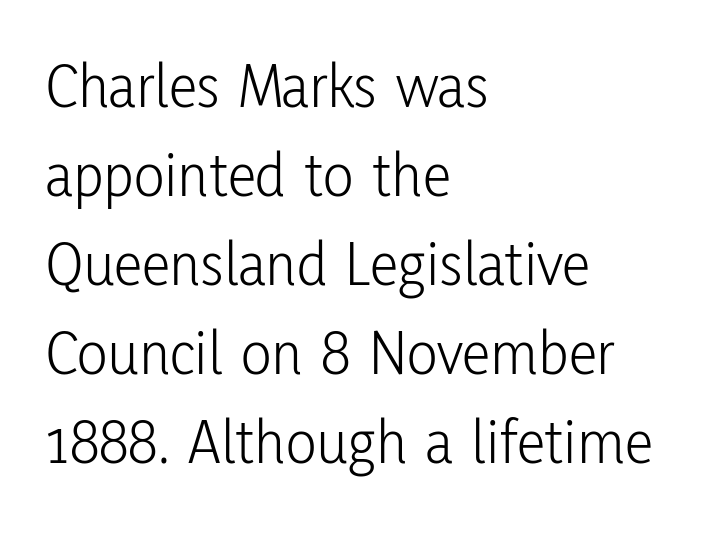
Q: Is the text bold? A: No.
Q: Is the text italic (slanted)? A: No, it is upright.
Q: Is the typeface a serif or a sans-serif typeface? A: Sans-serif.
Q: Is the text underlined? A: No.
Q: How is the paragraph aligned? A: Left-aligned.
Q: Is the spacing between letters normal or unusually wide? A: Normal.
Q: Is the spacing between lines tight, normal or loose? A: Normal.
Q: Width (condensed, normal, or wide)? A: Condensed.
Q: Stroke contrast? A: Low.
Q: x-height? A: Medium.
Q: Monospaced? A: No.
